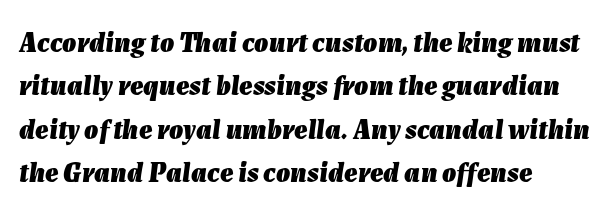
The image shows 28 px heavy type, italic (leaning right); set left-aligned, normal line spacing (1.55x), normal letter spacing, not underlined; low stroke contrast and a medium x-height.
